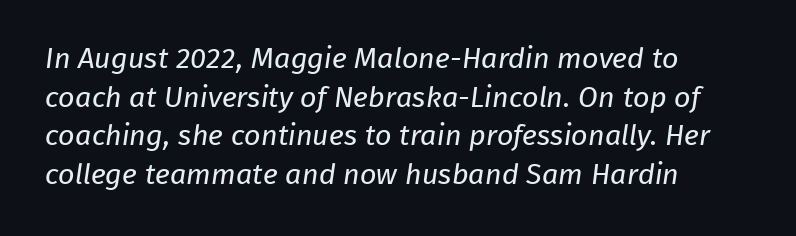
{"serif": "no", "bold": "no", "weight": "regular", "width": "normal", "stroke_contrast": "low", "x_height": "medium", "monospaced": "no", "underline": "no", "align": "left", "line_spacing": "normal", "line_spacing_ratio": 1.33, "letter_spacing": "normal", "letter_spacing_em": 0.0, "glyph_px": 29}
